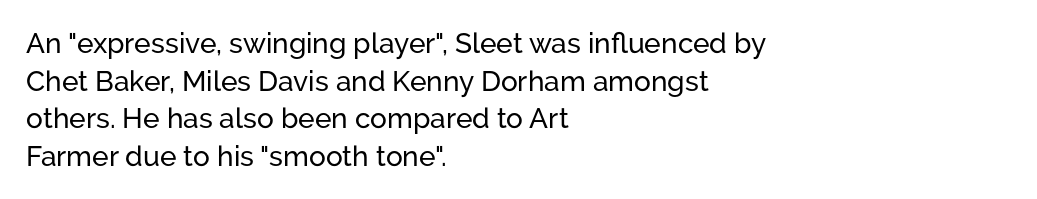
{"serif": "no", "italic": "no", "width": "normal", "stroke_contrast": "low", "x_height": "medium", "monospaced": "no", "underline": "no", "align": "left", "line_spacing": "normal", "line_spacing_ratio": 1.34, "letter_spacing": "normal", "letter_spacing_em": 0.0, "glyph_px": 28}
